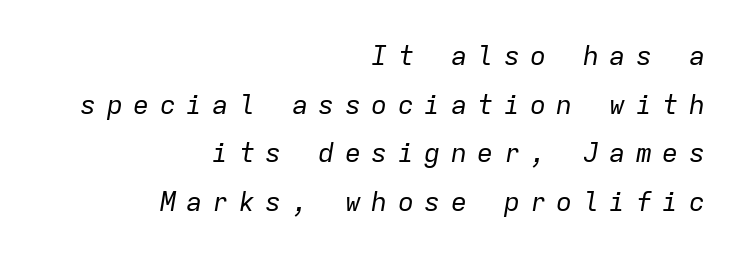
Q: Is the text bold? A: No.
Q: Is the text italic (slanted)? A: Yes, it leans right by about 9 degrees.
Q: Is the text underlined? A: No.
Q: How is the paragraph aligned? A: Right-aligned.
Q: Is the spacing between letters normal or unusually wide? A: Unusually wide.
